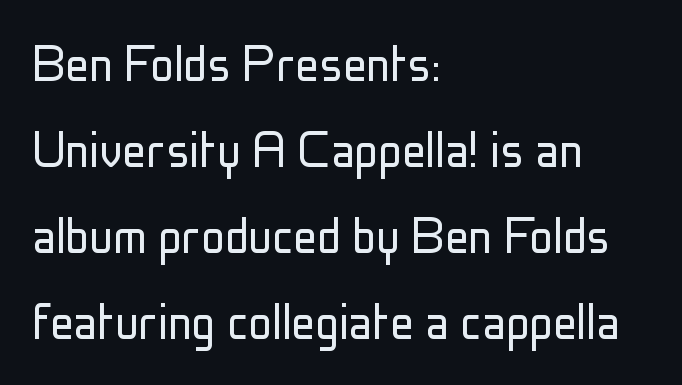
{"serif": "no", "italic": "no", "bold": "no", "weight": "light", "width": "condensed", "stroke_contrast": "low", "x_height": "medium", "monospaced": "no", "underline": "no", "align": "left", "line_spacing": "normal", "line_spacing_ratio": 1.46, "letter_spacing": "normal", "letter_spacing_em": 0.0, "glyph_px": 59}
